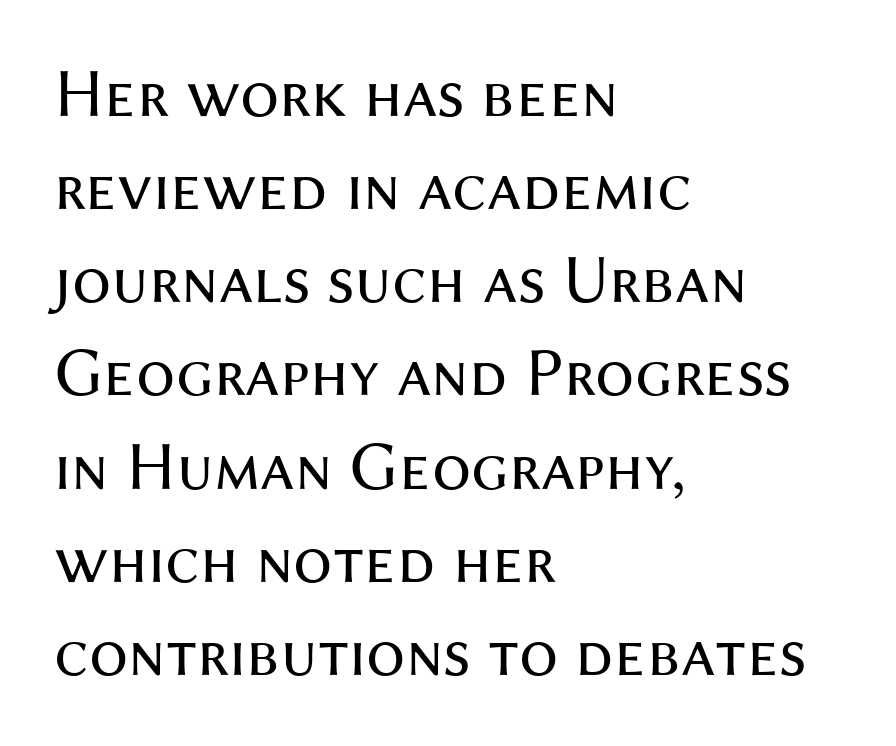
{"serif": "no", "italic": "no", "bold": "no", "weight": "regular", "width": "normal", "stroke_contrast": "medium", "x_height": "medium", "monospaced": "no", "underline": "no", "align": "left", "line_spacing": "normal", "line_spacing_ratio": 1.35, "letter_spacing": "normal", "letter_spacing_em": 0.0, "glyph_px": 69}
